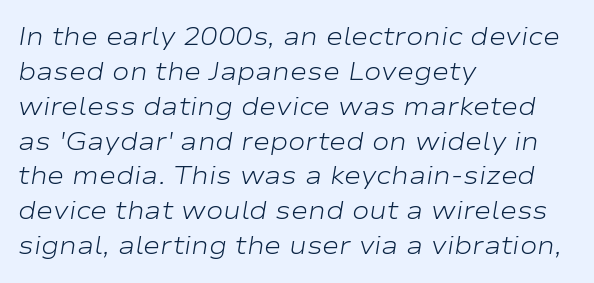
Q: Is the text bold? A: No.
Q: Is the text italic (slanted)? A: Yes, it leans right by about 9 degrees.
Q: Is the text underlined? A: No.
Q: How is the paragraph aligned? A: Left-aligned.
Q: Is the spacing between letters normal or unusually wide? A: Normal.
Q: Is the spacing between lines tight, normal or loose? A: Normal.
